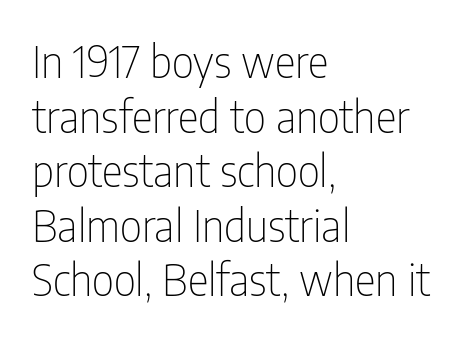
Q: Is the text bold? A: No.
Q: Is the text italic (slanted)? A: No, it is upright.
Q: Is the typeface a serif or a sans-serif typeface? A: Sans-serif.
Q: Is the text underlined? A: No.
Q: How is the paragraph aligned? A: Left-aligned.
Q: Is the spacing between letters normal or unusually wide? A: Normal.
Q: Width (condensed, normal, or wide)? A: Condensed.
Q: Stroke contrast? A: Low.
Q: x-height? A: Medium.
Q: Monospaced? A: No.
